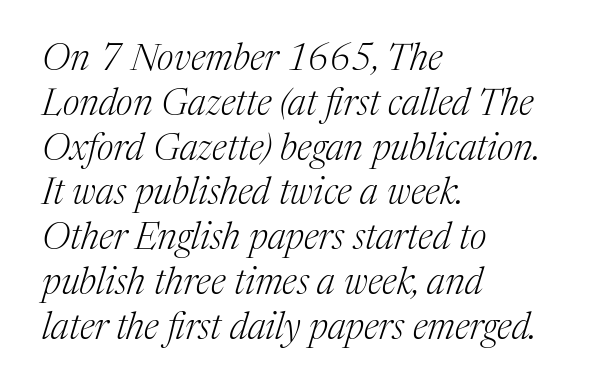
The image shows 37 px light serif type, italic (leaning right); set left-aligned, line spacing 1.21x, normal letter spacing, not underlined; medium stroke contrast and a medium x-height.
